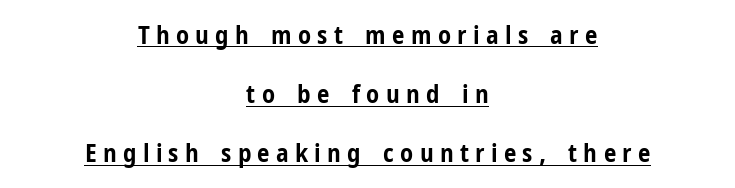
{"italic": "no", "bold": "yes", "underline": "yes", "align": "center", "line_spacing": "loose", "line_spacing_ratio": 2.37, "letter_spacing": "wide", "letter_spacing_em": 0.25, "glyph_px": 25}
